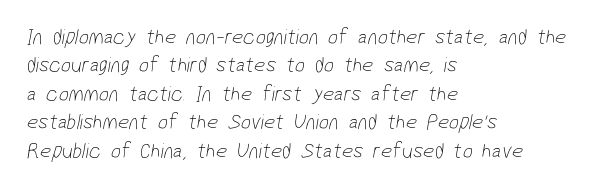
The image shows 22 px text type; set left-aligned, normal line spacing (1.29x), normal letter spacing, not underlined.
